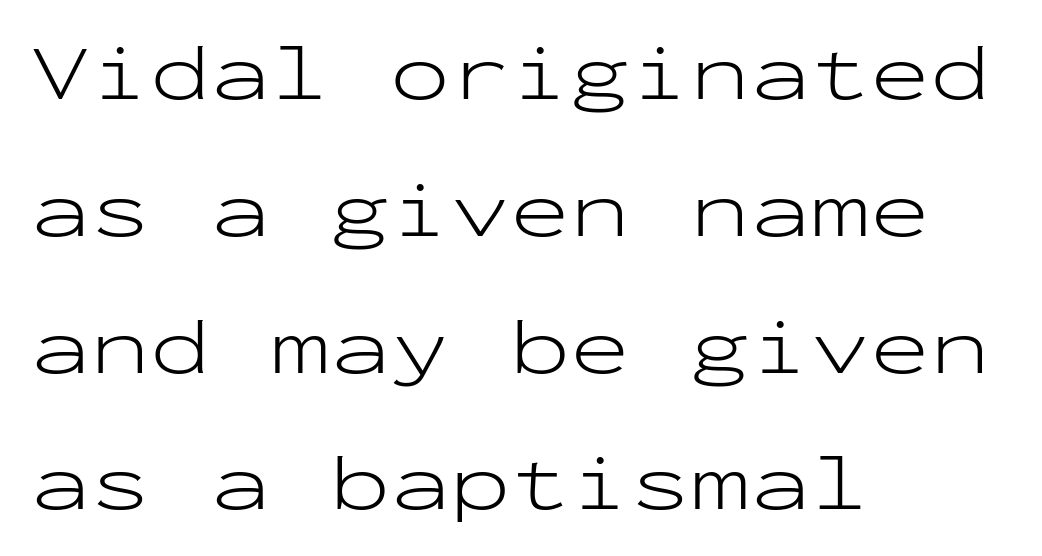
{"serif": "no", "italic": "no", "bold": "no", "weight": "light", "width": "wide", "stroke_contrast": "low", "x_height": "medium", "monospaced": "yes", "underline": "no", "align": "left", "line_spacing_ratio": 1.71, "letter_spacing": "normal", "letter_spacing_em": 0.0, "glyph_px": 80}
